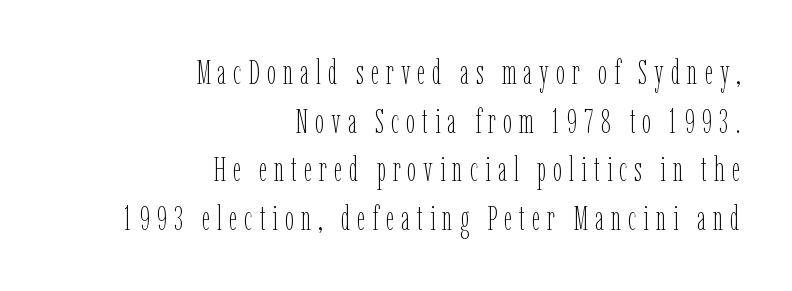
Q: Is the text bold? A: No.
Q: Is the text italic (slanted)? A: No, it is upright.
Q: Is the text underlined? A: No.
Q: How is the paragraph aligned? A: Right-aligned.
Q: Is the spacing between letters normal or unusually wide? A: Unusually wide.
Q: Is the spacing between lines tight, normal or loose? A: Normal.
Q: Width (condensed, normal, or wide)? A: Condensed.
Q: Stroke contrast? A: Low.
Q: x-height? A: Medium.
Q: Monospaced? A: No.
